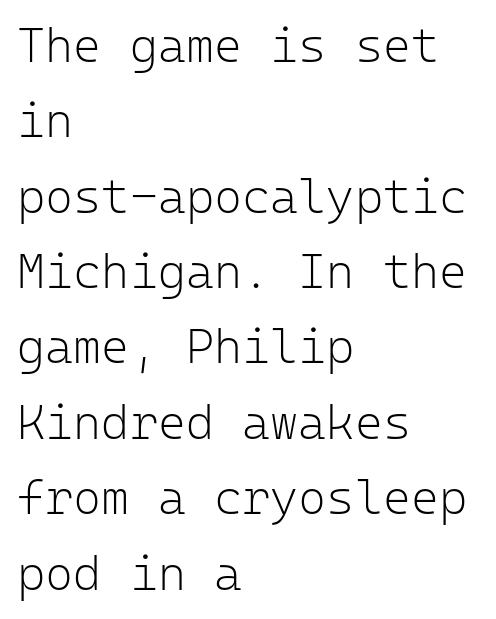
The image shows 48 px light sans-serif type, upright, monospaced; set left-aligned, normal line spacing (1.57x), normal letter spacing, not underlined; low stroke contrast and a medium x-height.
